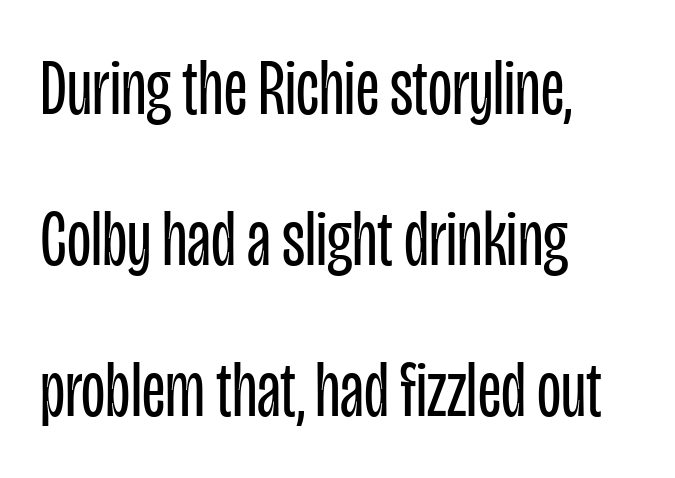
{"serif": "no", "italic": "no", "bold": "no", "weight": "regular", "width": "condensed", "stroke_contrast": "low", "x_height": "large", "monospaced": "no", "underline": "no", "align": "left", "line_spacing": "loose", "line_spacing_ratio": 1.91, "letter_spacing": "normal", "letter_spacing_em": 0.0, "glyph_px": 79}
